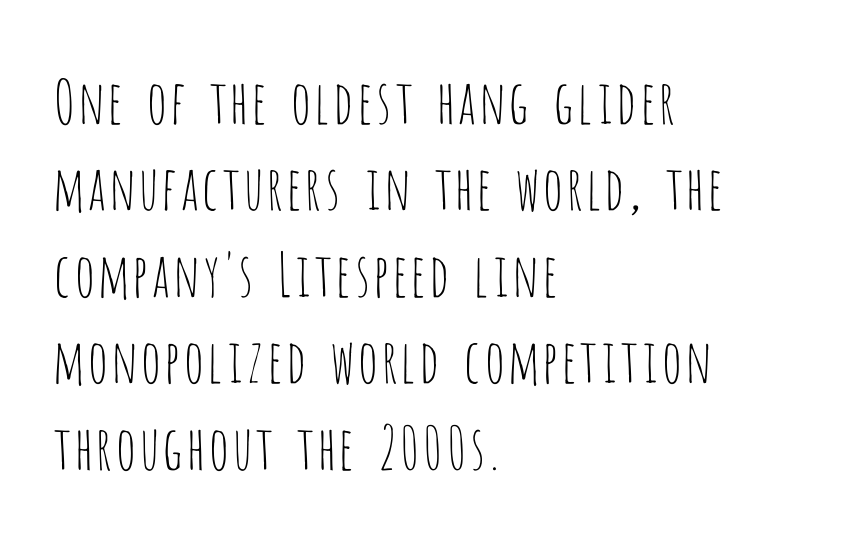
The image shows 60 px thin, condensed sans-serif type, upright; set left-aligned, normal line spacing (1.44x), normal letter spacing, not underlined; low stroke contrast and a large x-height.
